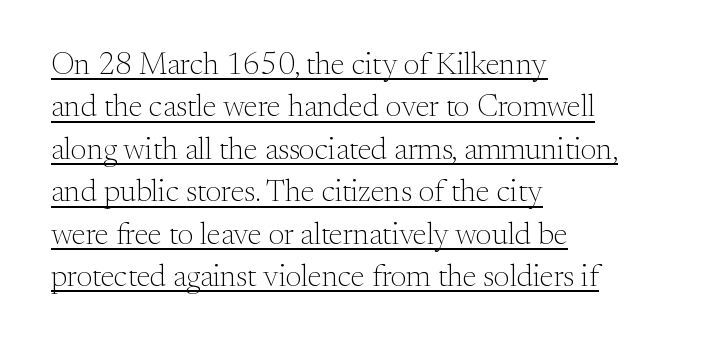
{"serif": "yes", "italic": "no", "bold": "no", "weight": "light", "width": "normal", "stroke_contrast": "medium", "x_height": "small", "monospaced": "no", "underline": "yes", "align": "left", "line_spacing": "normal", "line_spacing_ratio": 1.37, "letter_spacing": "normal", "letter_spacing_em": 0.0, "glyph_px": 31}
